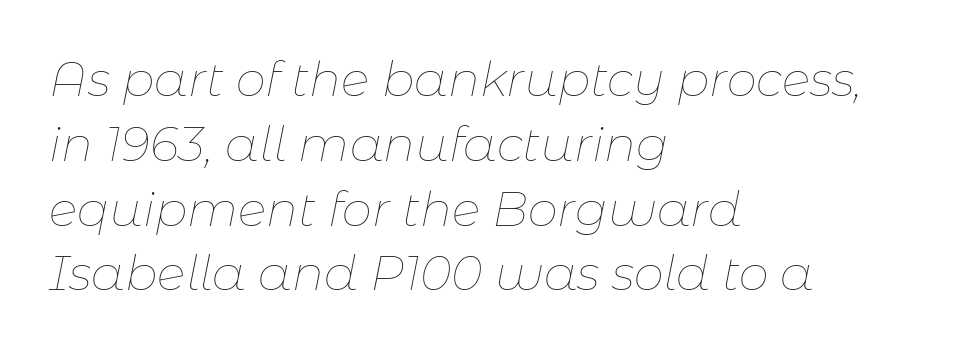
Type without underlining. Is this a heavy cut? Hardly; it is regular or lighter. Looks like regular typesetting: each glyph gets only the width it needs. Each line starts at the same left margin while the right side varies. How are the letters spaced? Ordinarily, with no added tracking. This sample keeps an unexceptional amount of space between lines.
